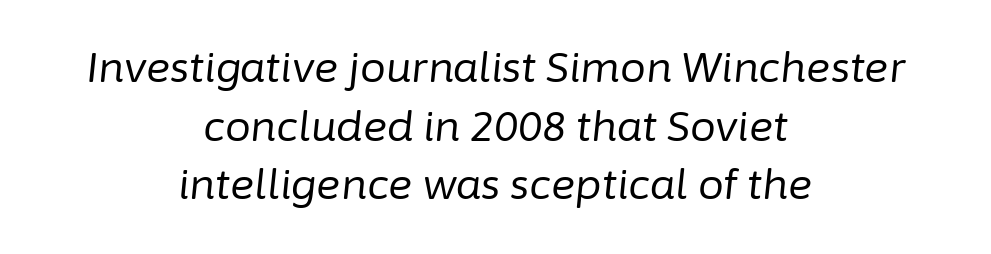
The letters advance in unequal steps, a hallmark of proportional type. Looking at the ascenders, they clearly lean. Nothing unusual about the tracking: characters are spaced as the font intends. Typeset on center — no edge is straight. These lines sit exactly where default settings would place them.
